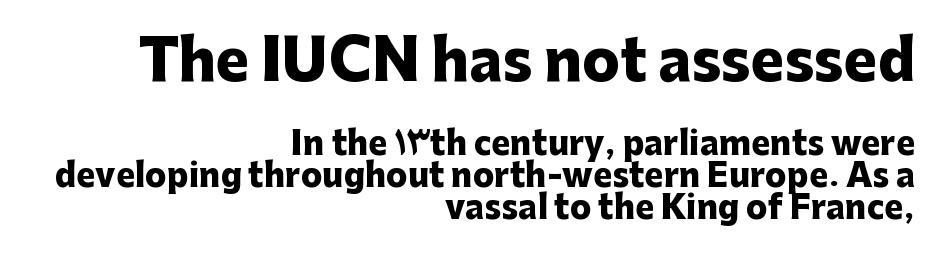
Q: Is the text bold? A: Yes.
Q: Is the text italic (slanted)? A: No, it is upright.
Q: Is the typeface a serif or a sans-serif typeface? A: Sans-serif.
Q: Is the text underlined? A: No.
Q: How is the paragraph aligned? A: Right-aligned.
Q: Is the spacing between letters normal or unusually wide? A: Normal.
Q: Is the spacing between lines tight, normal or loose? A: Tight.
Q: Which block of text is set in a larger size, the first (top) or the second (bottom)? A: The first (top) one.
Q: Width (condensed, normal, or wide)? A: Normal.
Q: Stroke contrast? A: Low.
Q: x-height? A: Medium.
Q: Monospaced? A: No.
